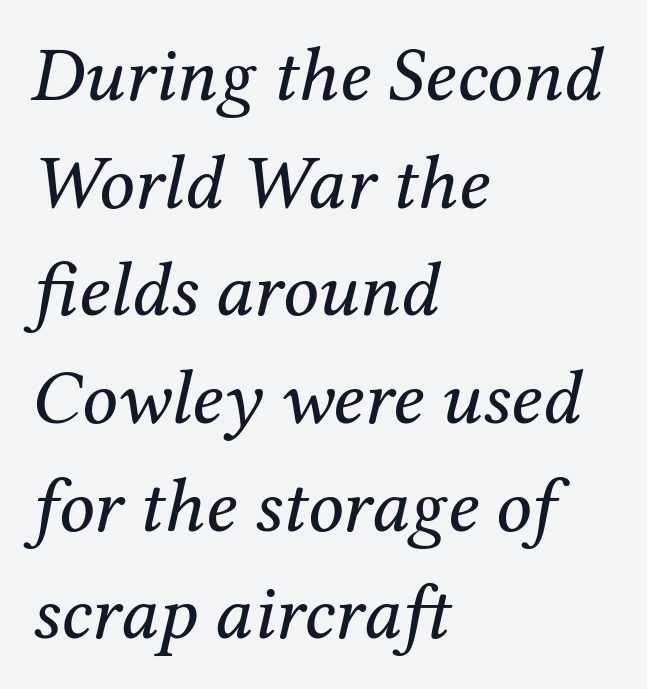
This sample is left-justified, so line endings fall wherever the words run out. A typesetter would label this face a serif. Rule under the text: the space is simply empty. Glyph-to-glyph distance matches everyday printed text. Looking at the ascenders, they clearly lean. The designer left line spacing at the default.
